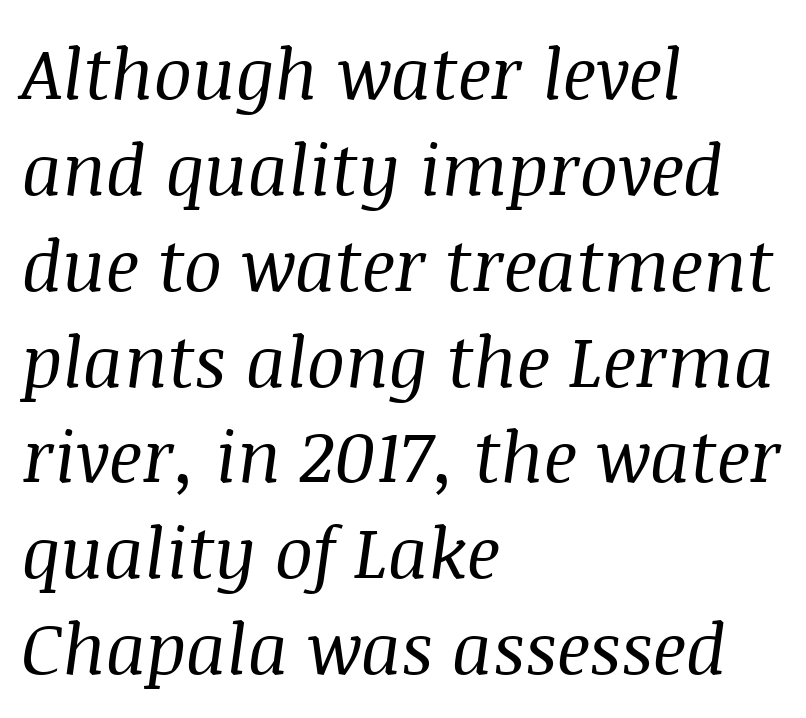
Q: Is the text bold? A: No.
Q: Is the text italic (slanted)? A: Yes, it leans right by about 8 degrees.
Q: Is the typeface a serif or a sans-serif typeface? A: Serif.
Q: Is the text underlined? A: No.
Q: How is the paragraph aligned? A: Left-aligned.
Q: Is the spacing between letters normal or unusually wide? A: Normal.
Q: Is the spacing between lines tight, normal or loose? A: Normal.
Q: Width (condensed, normal, or wide)? A: Normal.
Q: Stroke contrast? A: Medium.
Q: x-height? A: Large.
Q: Monospaced? A: No.
